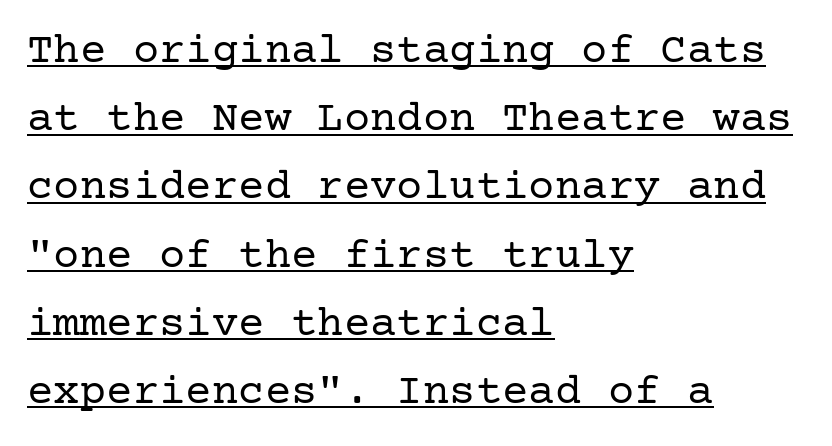
{"serif": "yes", "italic": "no", "bold": "no", "weight": "regular", "width": "normal", "stroke_contrast": "low", "x_height": "medium", "underline": "yes", "align": "left", "line_spacing": "normal", "line_spacing_ratio": 1.55, "letter_spacing": "normal", "letter_spacing_em": 0.0, "glyph_px": 44}
